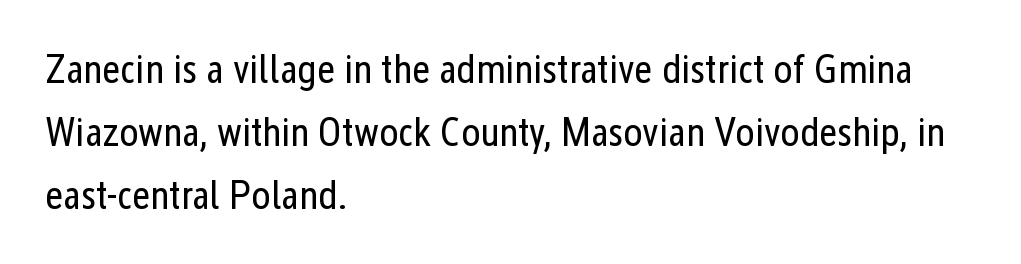
The typesetter chose a ragged-right arrangement here. Line spacing here is normal. Type style note: lacks serifs. The cut favours lightness, reaching ordinary text weight at its darkest. Italic? Not at all — the glyphs are vertical.
